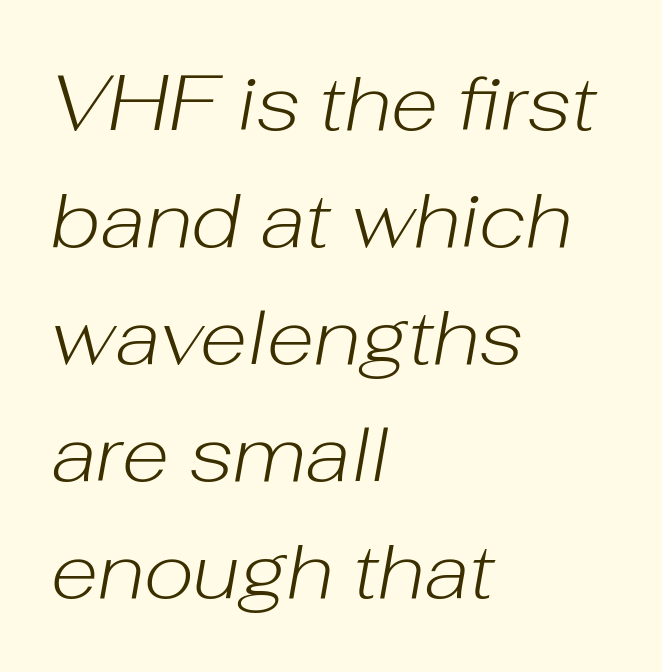
The image shows 78 px light type, italic (leaning right); set left-aligned, normal line spacing (1.5x), normal letter spacing, not underlined; low stroke contrast and a medium x-height.
